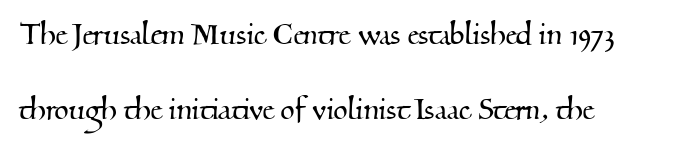
Words appear dense and cohesive because spacing is normal. Each row of text sits above clean, open space. You can tell from the footed stems that serif type was used. This sample has the flowing, uneven cadence of proportional lettering. The passage shown stacks its lines with a broad gap.
